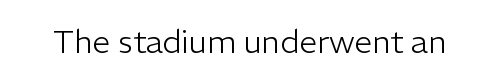
The image shows 32 px light sans-serif type, upright; set normal letter spacing, not underlined; low stroke contrast and a medium x-height.
